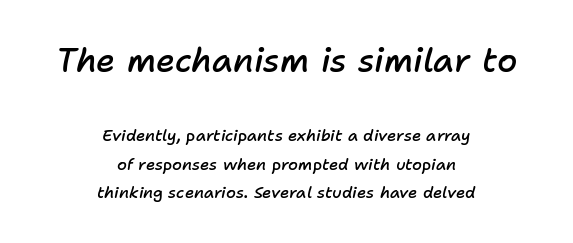
{"italic": "yes", "lean": "right", "slant_degrees": 11, "bold": "semi", "weight": "semibold", "width": "normal", "stroke_contrast": "low", "x_height": "medium", "monospaced": "no", "underline": "no", "align": "center", "line_spacing_ratio": 1.8, "letter_spacing": "normal", "letter_spacing_em": 0.0, "larger_block": "first", "size_ratio": 2.06, "glyph_px": 33}
